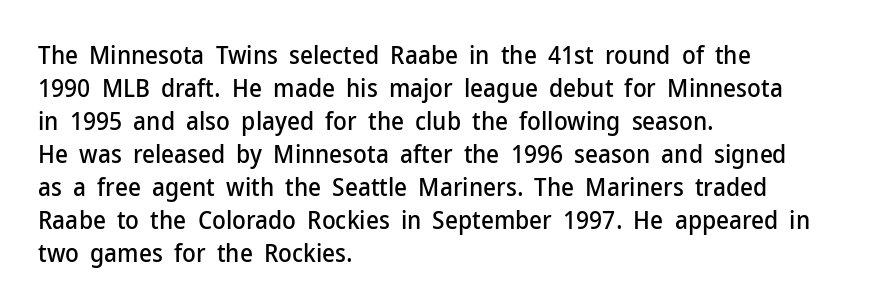
The image shows 25 px text type, upright; set left-aligned, normal line spacing (1.32x), normal letter spacing, not underlined.
